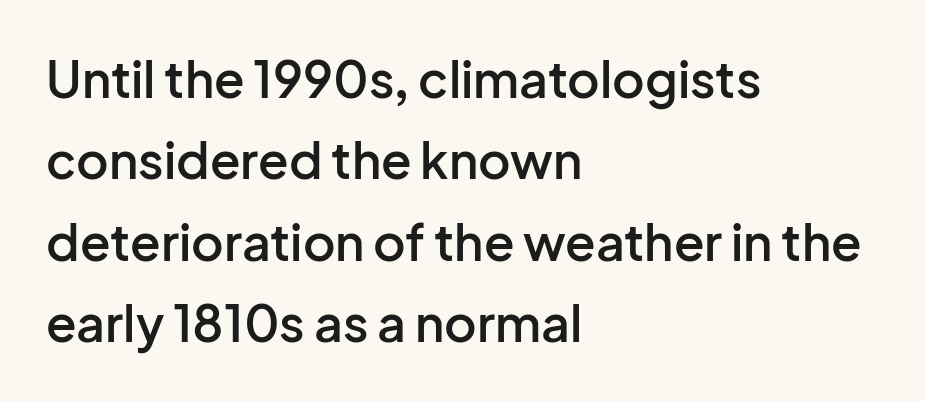
Do the letters lean? They stand straight. The words here are not underlined. These lines are set flush left with a ragged right edge. What stands out about the letter spacing? Nothing — it is the standard amount. This is moderately heavy type, rendered in semibold.
